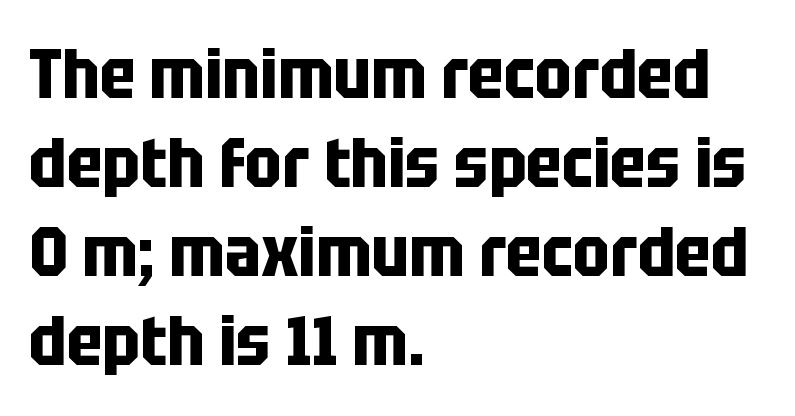
{"serif": "no", "italic": "no", "bold": "yes", "weight": "bold", "width": "condensed", "stroke_contrast": "low", "x_height": "large", "monospaced": "no", "underline": "no", "align": "left", "line_spacing": "normal", "line_spacing_ratio": 1.29, "letter_spacing": "normal", "letter_spacing_em": 0.0, "glyph_px": 69}
